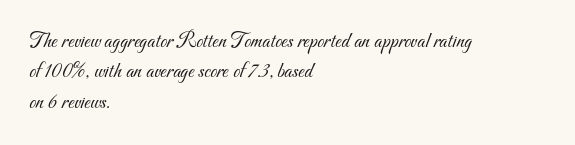
Q: Is the text bold? A: No.
Q: Is the text underlined? A: No.
Q: How is the paragraph aligned? A: Left-aligned.
Q: Is the spacing between letters normal or unusually wide? A: Normal.
Q: Is the spacing between lines tight, normal or loose? A: Normal.
